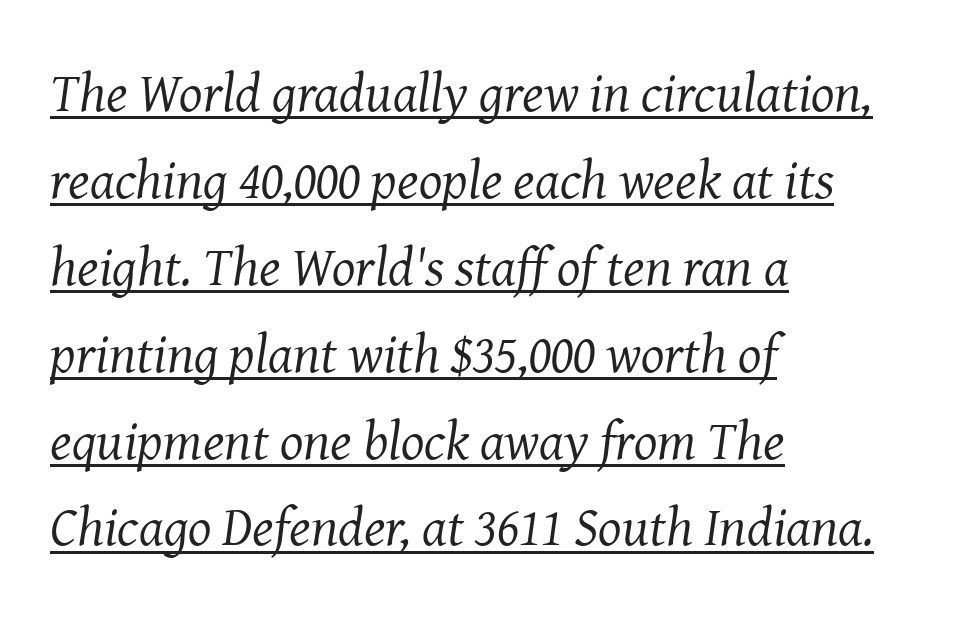
The image shows 55 px regular-weight serif type, italic (leaning right); set left-aligned, normal line spacing (1.58x), normal letter spacing, underlined; medium stroke contrast and a medium x-height.
